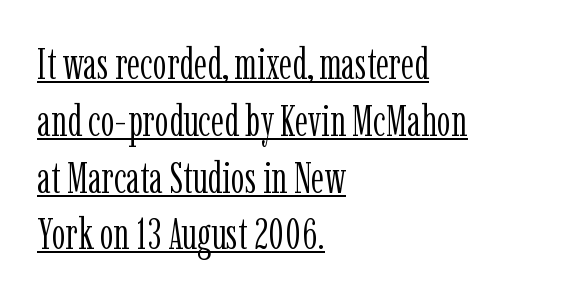
{"serif": "yes", "italic": "no", "bold": "no", "weight": "light", "width": "condensed", "stroke_contrast": "low", "x_height": "medium", "monospaced": "no", "underline": "yes", "align": "left", "line_spacing": "normal", "line_spacing_ratio": 1.29, "letter_spacing": "normal", "letter_spacing_em": 0.0, "glyph_px": 44}
